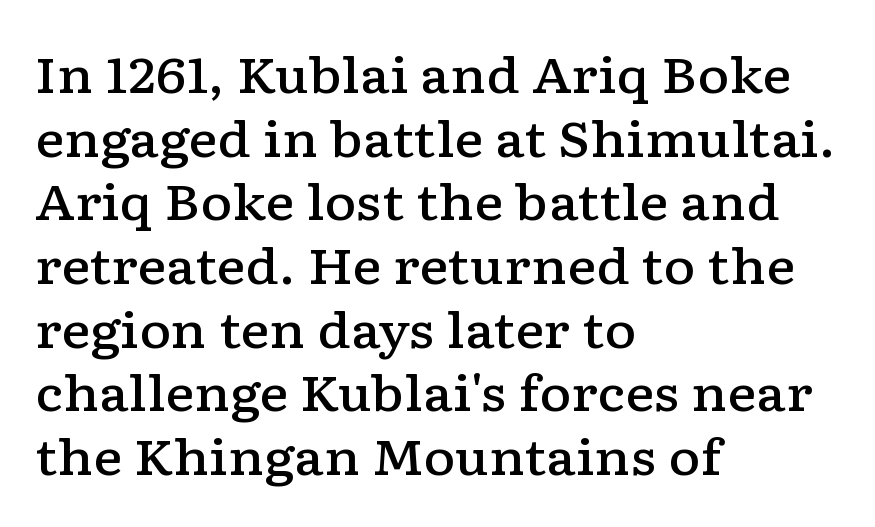
Q: Is the text bold? A: Semi-bold.
Q: Is the text italic (slanted)? A: No, it is upright.
Q: Is the typeface a serif or a sans-serif typeface? A: Serif.
Q: Is the text underlined? A: No.
Q: How is the paragraph aligned? A: Left-aligned.
Q: Is the spacing between letters normal or unusually wide? A: Normal.
Q: Is the spacing between lines tight, normal or loose? A: Normal.
Q: Width (condensed, normal, or wide)? A: Wide.
Q: Stroke contrast? A: Low.
Q: x-height? A: Medium.
Q: Monospaced? A: No.
